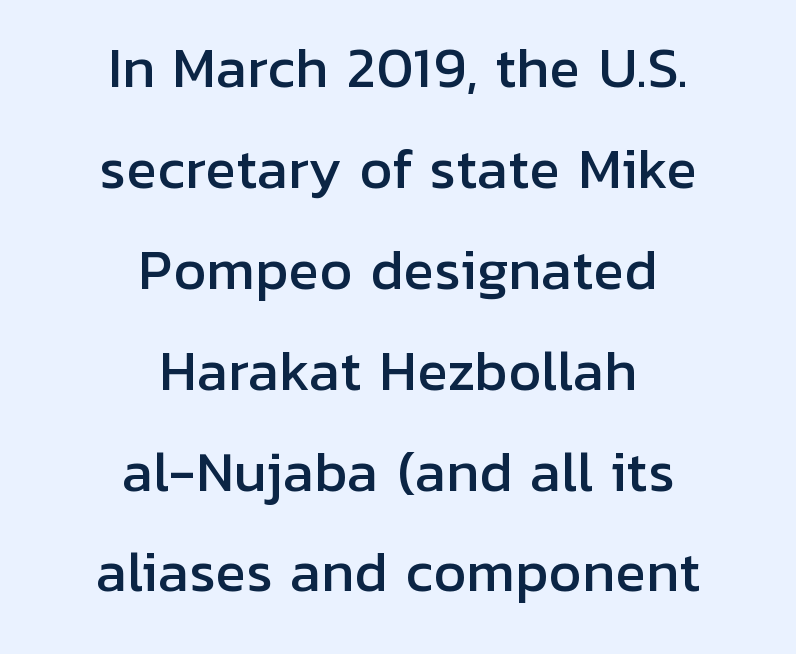
These lines are composed in type without serifs. These lines keep a tight, regular rhythm from letter to letter. The space between consecutive lines is lavish. Think of a printed novel: that variable character pitch is what you see here. Is the block centered? Yes — each line is placed symmetrically about the middle. The font's upright variant was chosen for this text.
